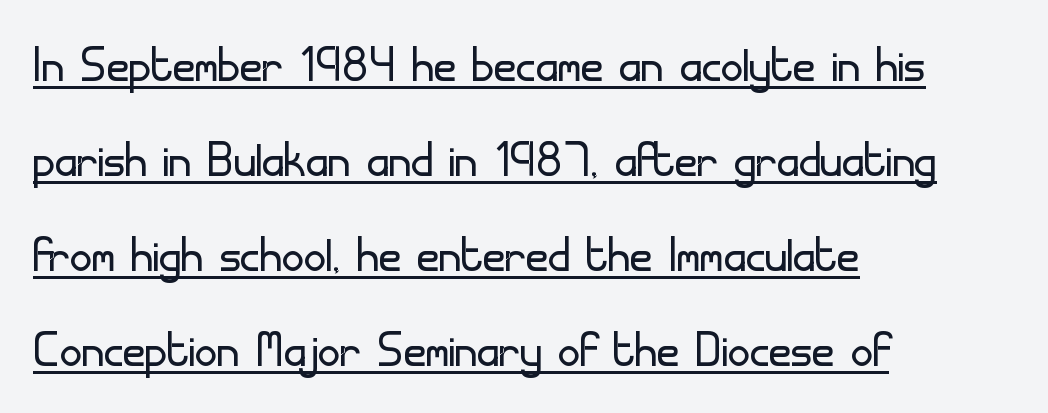
{"serif": "no", "italic": "no", "bold": "no", "weight": "light", "width": "normal", "stroke_contrast": "low", "x_height": "small", "monospaced": "no", "underline": "yes", "align": "left", "line_spacing": "normal", "line_spacing_ratio": 1.56, "letter_spacing": "normal", "letter_spacing_em": 0.0, "glyph_px": 61}
